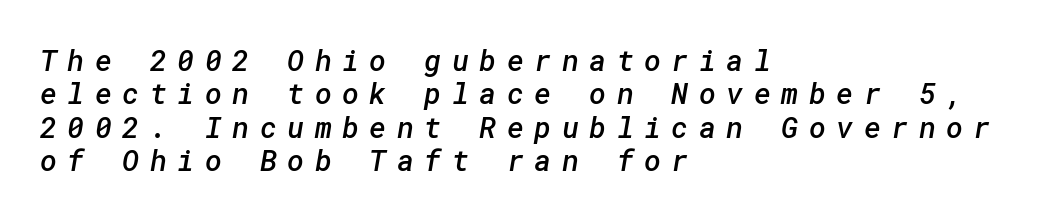
The image shows 29 px semibold sans-serif type; set left-aligned, tight line spacing (1.15x), unusually wide letter spacing (+0.36 em), not underlined; low stroke contrast and a medium x-height.
